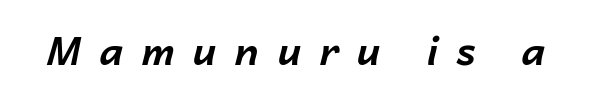
The image shows 39 px bold type, italic (leaning right); set unusually wide letter spacing (+0.46 em), not underlined; low stroke contrast and a medium x-height.
